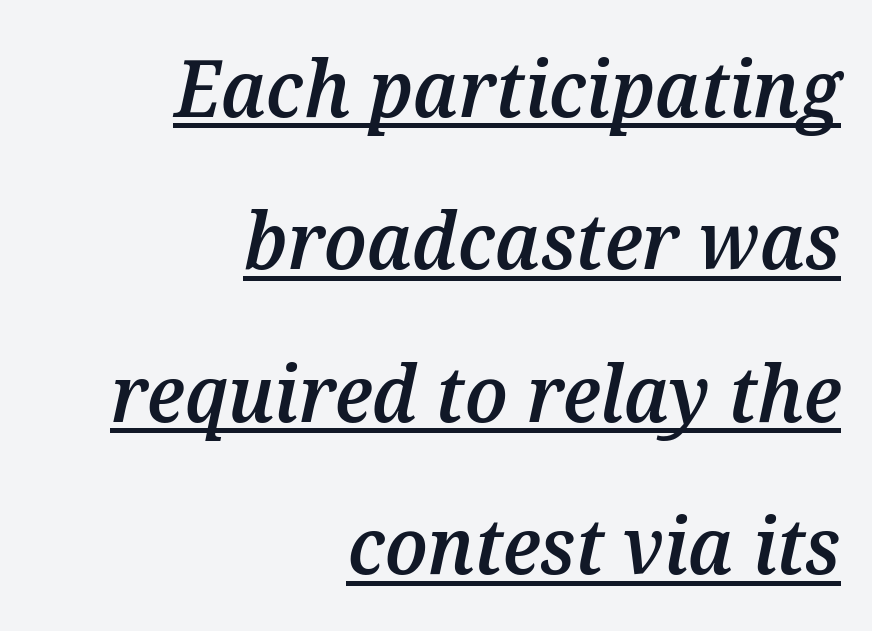
Proportional: the letters do not fall into vertical columns. You can tell it's italic because the verticals aren't actually vertical. This rendering features underlined lettering. The glyphs have the mass of a demibold cut, below bold. Is the block centered? No — it sits flush against the right margin.
